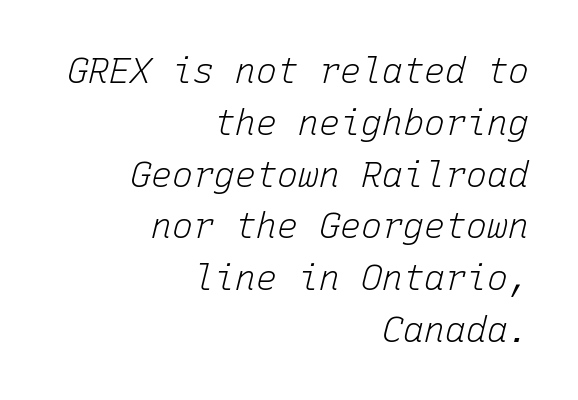
Q: Is the text bold? A: No.
Q: Is the text italic (slanted)? A: Yes, it leans right by about 15 degrees.
Q: Is the text underlined? A: No.
Q: How is the paragraph aligned? A: Right-aligned.
Q: Is the spacing between letters normal or unusually wide? A: Normal.
Q: Is the spacing between lines tight, normal or loose? A: Normal.
Q: Width (condensed, normal, or wide)? A: Normal.
Q: Stroke contrast? A: Low.
Q: x-height? A: Medium.
Q: Monospaced? A: Yes.
